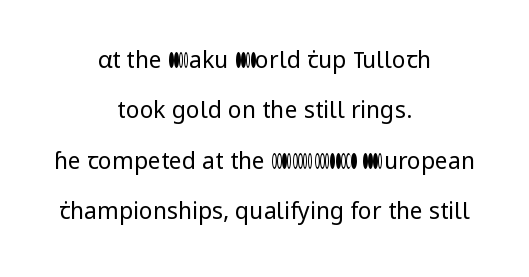
The image shows 23 px text type, upright; set centered, loose line spacing (2.19x), normal letter spacing, not underlined.
